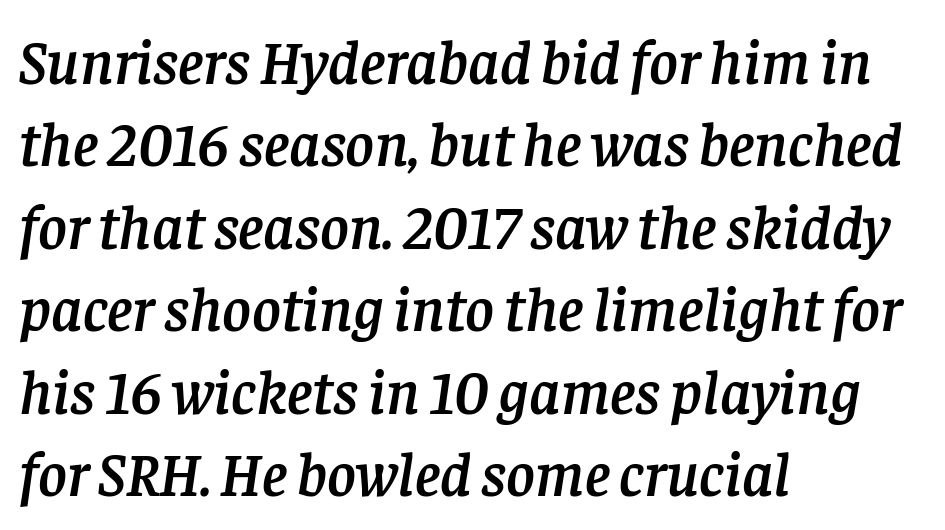
{"serif": "yes", "italic": "yes", "lean": "right", "slant_degrees": 8, "width": "normal", "stroke_contrast": "low", "x_height": "large", "monospaced": "no", "underline": "no", "align": "left", "line_spacing": "normal", "line_spacing_ratio": 1.33, "letter_spacing": "normal", "letter_spacing_em": 0.0, "glyph_px": 62}
